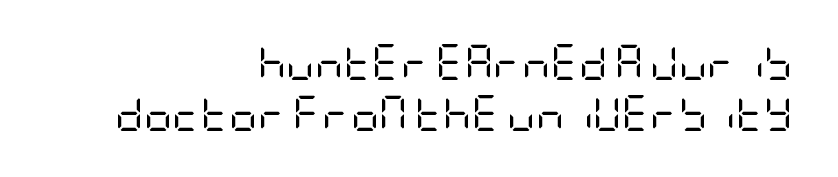
The image shows 35 px regular-weight, condensed sans-serif type, upright; set right-aligned, normal line spacing (1.46x), normal letter spacing, not underlined; low stroke contrast and a large x-height.
